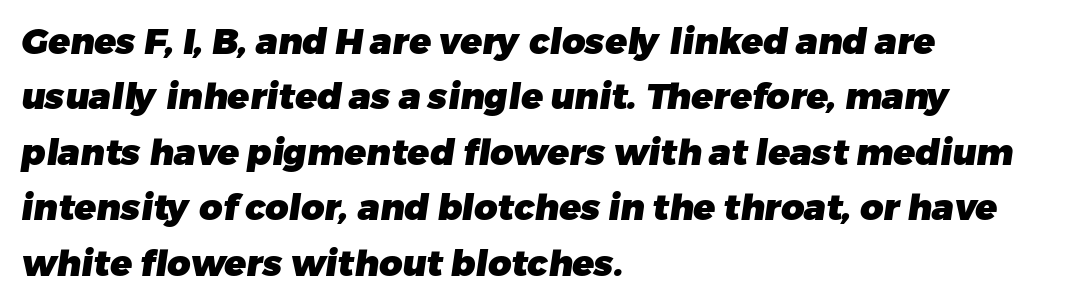
Q: Is the text bold? A: Yes.
Q: Is the typeface a serif or a sans-serif typeface? A: Sans-serif.
Q: Is the text underlined? A: No.
Q: How is the paragraph aligned? A: Left-aligned.
Q: Is the spacing between letters normal or unusually wide? A: Normal.
Q: Is the spacing between lines tight, normal or loose? A: Normal.
Q: Width (condensed, normal, or wide)? A: Normal.
Q: Stroke contrast? A: Low.
Q: x-height? A: Medium.
Q: Monospaced? A: No.
